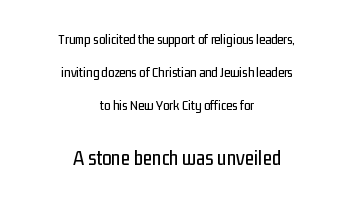
Line spacing here is loose. Anything drawn beneath the words? Only blank space. Size hierarchy here favors the trailing block over the leading one. Tall strokes in this sample are plumb rather than angled. The whitespace from short lines is split evenly between both sides. Words appear dense and cohesive because spacing is normal.
